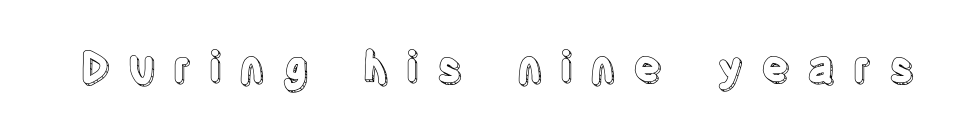
The image shows 43 px condensed type, upright; set unusually wide letter spacing (+0.4 em), not underlined; a large x-height.
